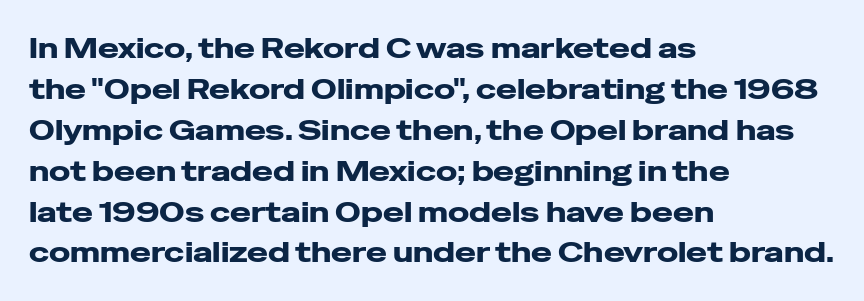
{"serif": "no", "italic": "no", "bold": "yes", "weight": "heavy", "width": "wide", "stroke_contrast": "low", "x_height": "medium", "monospaced": "no", "underline": "no", "align": "left", "line_spacing": "normal", "line_spacing_ratio": 1.46, "letter_spacing": "normal", "letter_spacing_em": 0.0, "glyph_px": 28}
